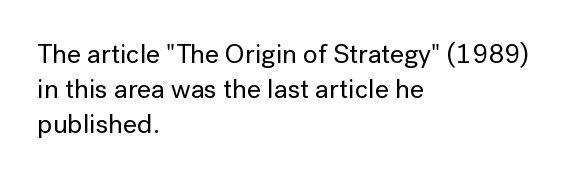
{"italic": "no", "underline": "no", "align": "left", "line_spacing": "normal", "line_spacing_ratio": 1.3, "letter_spacing": "normal", "letter_spacing_em": 0.0, "glyph_px": 27}
